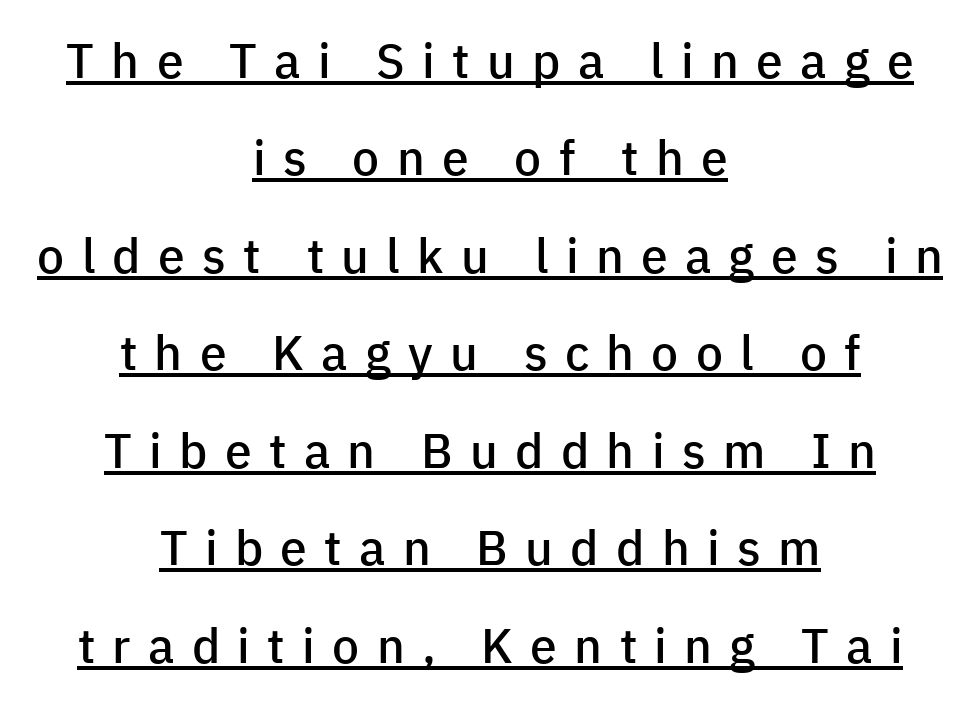
{"serif": "no", "italic": "no", "bold": "semi", "weight": "semibold", "width": "normal", "stroke_contrast": "low", "x_height": "medium", "monospaced": "no", "underline": "yes", "align": "center", "line_spacing": "loose", "line_spacing_ratio": 2.03, "letter_spacing": "wide", "letter_spacing_em": 0.36, "glyph_px": 48}
